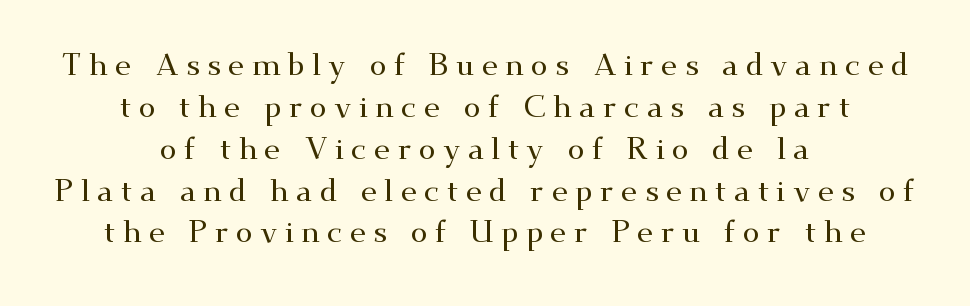
Unmarked baselines from the first word to the last. The text was rendered using a seriffed face with decorative stroke endings. This sample is center-justified, so both line endings float freely. Unlike italic type, these characters show no tilt at all. Vertically, the passage feels balanced, rows spaced as you'd expect. Looks like regular typesetting: each glyph gets only the width it needs.
